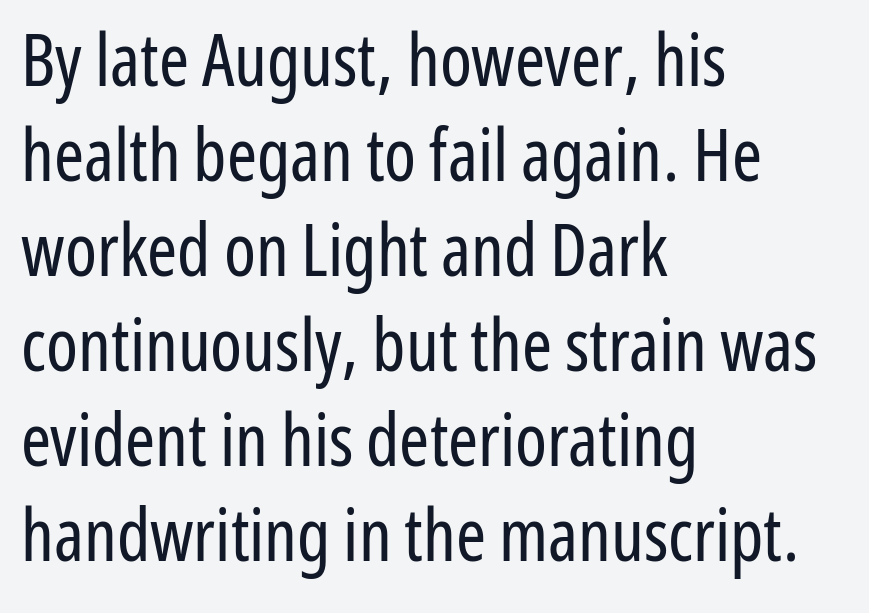
{"serif": "no", "italic": "no", "bold": "no", "weight": "regular", "width": "condensed", "stroke_contrast": "low", "x_height": "medium", "monospaced": "no", "underline": "no", "align": "left", "line_spacing": "normal", "line_spacing_ratio": 1.32, "letter_spacing": "normal", "letter_spacing_em": 0.0, "glyph_px": 72}
